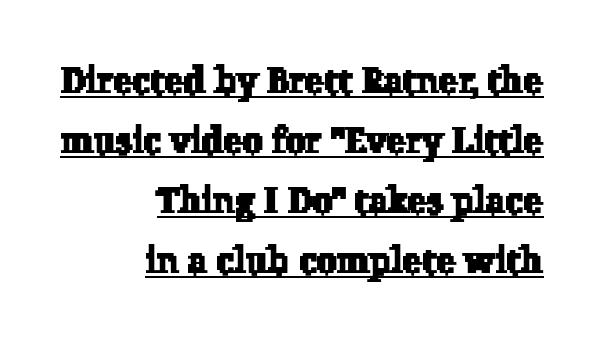
Yep, those are serifs on the letters. Think of a printed novel: that variable character pitch is what you see here. Underlining? Definitely there. The lines sit at an ordinary, default distance from one another.
